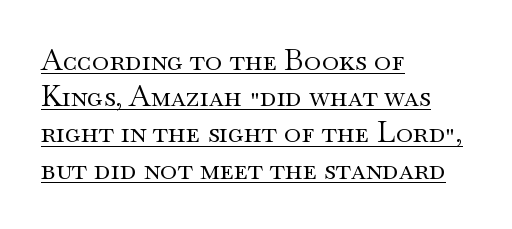
Q: Is the text bold? A: No.
Q: Is the text italic (slanted)? A: No, it is upright.
Q: Is the typeface a serif or a sans-serif typeface? A: Serif.
Q: Is the text underlined? A: Yes.
Q: How is the paragraph aligned? A: Left-aligned.
Q: Is the spacing between letters normal or unusually wide? A: Normal.
Q: Is the spacing between lines tight, normal or loose? A: Normal.
Q: Width (condensed, normal, or wide)? A: Wide.
Q: Stroke contrast? A: Medium.
Q: x-height? A: Small.
Q: Monospaced? A: No.
